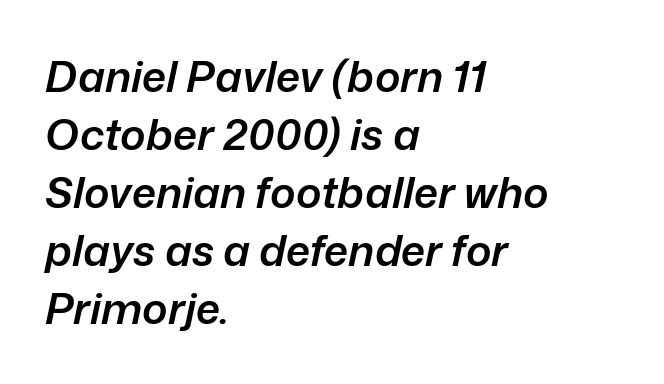
Q: Is the text bold? A: Semi-bold.
Q: Is the text italic (slanted)? A: Yes, it leans right by about 12 degrees.
Q: Is the text underlined? A: No.
Q: How is the paragraph aligned? A: Left-aligned.
Q: Is the spacing between letters normal or unusually wide? A: Normal.
Q: Is the spacing between lines tight, normal or loose? A: Normal.
Q: Width (condensed, normal, or wide)? A: Normal.
Q: Stroke contrast? A: Low.
Q: x-height? A: Medium.
Q: Monospaced? A: No.
